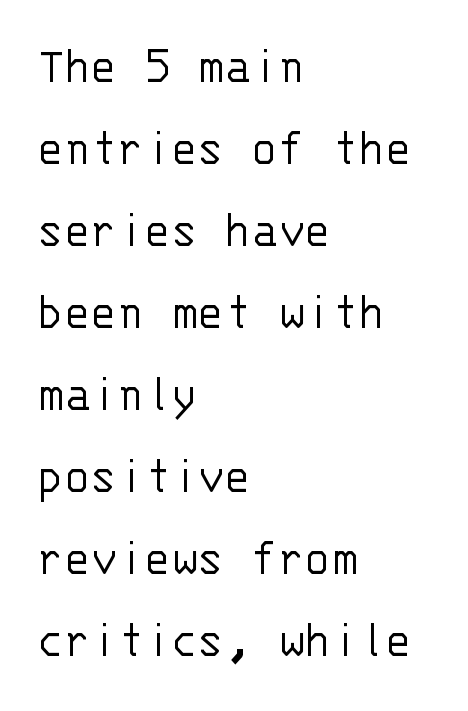
{"serif": "no", "italic": "no", "bold": "no", "weight": "light", "width": "normal", "stroke_contrast": "low", "x_height": "large", "monospaced": "yes", "underline": "no", "align": "left", "line_spacing": "normal", "line_spacing_ratio": 1.49, "letter_spacing": "normal", "letter_spacing_em": 0.0, "glyph_px": 55}
